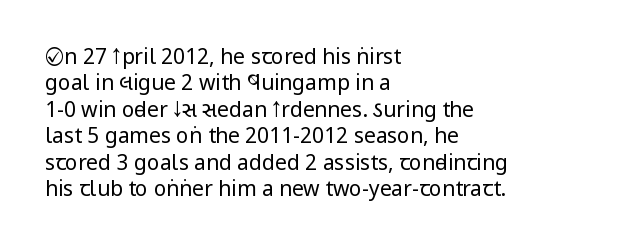
The rendering uses a moderate line-height, typical for paragraphs. Only glyphs here, with clear space below each row. The passage is arranged the way most books set body copy — flush left. Spacing between characters is what you'd get straight out of the box.
